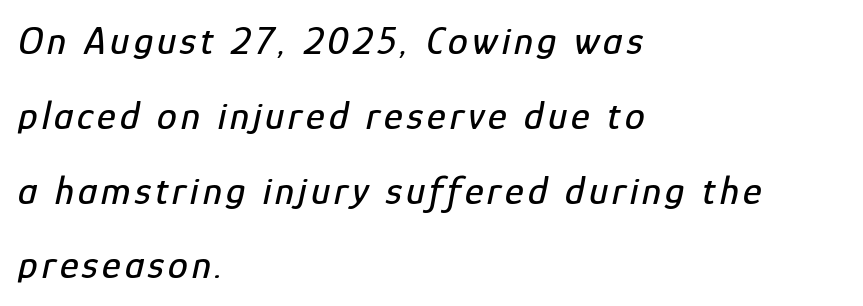
If you drew a line through each stem, it would be angled. Note the varied advance widths — an 'i' is clearly narrower than an 'm'. Notice how the passage keeps a crisp vertical edge on the left only. The gap between lines stays unmarked.
